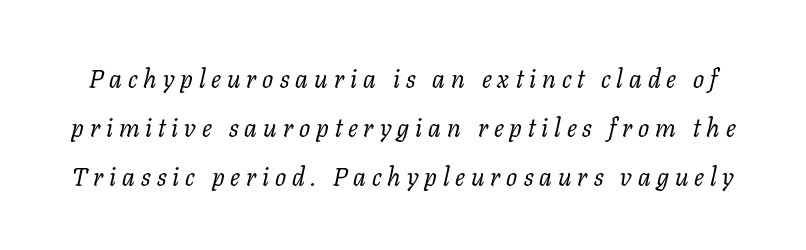
The image shows 26 px text type, italic (leaning right); set line spacing 1.89x, unusually wide letter spacing (+0.23 em), not underlined.
